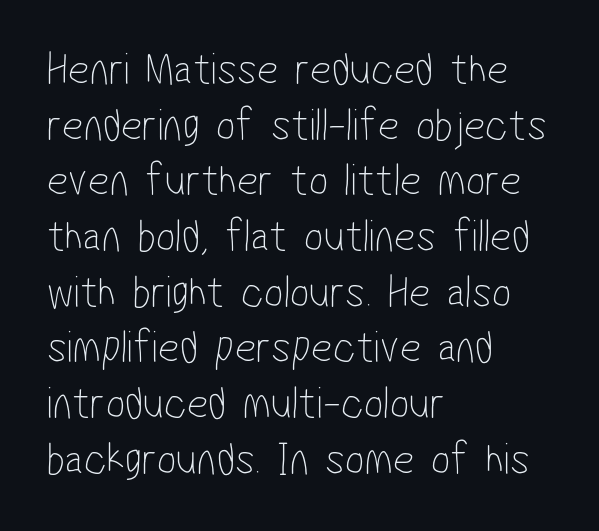
Q: Is the text bold? A: No.
Q: Is the typeface a serif or a sans-serif typeface? A: Sans-serif.
Q: Is the text underlined? A: No.
Q: How is the paragraph aligned? A: Left-aligned.
Q: Is the spacing between letters normal or unusually wide? A: Normal.
Q: Width (condensed, normal, or wide)? A: Condensed.
Q: Stroke contrast? A: Low.
Q: x-height? A: Medium.
Q: Monospaced? A: No.
